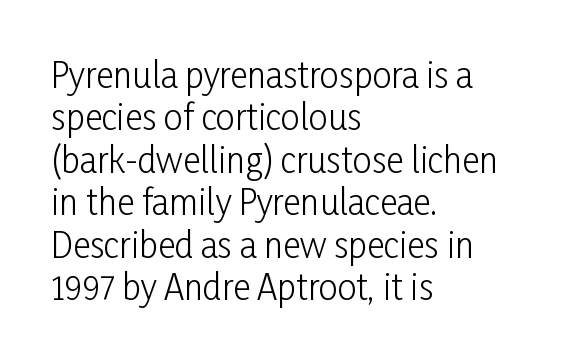
{"serif": "no", "italic": "no", "bold": "no", "weight": "light", "width": "condensed", "stroke_contrast": "low", "x_height": "medium", "monospaced": "no", "underline": "no", "align": "left", "line_spacing": "normal", "line_spacing_ratio": 1.25, "letter_spacing": "normal", "letter_spacing_em": 0.0, "glyph_px": 34}
